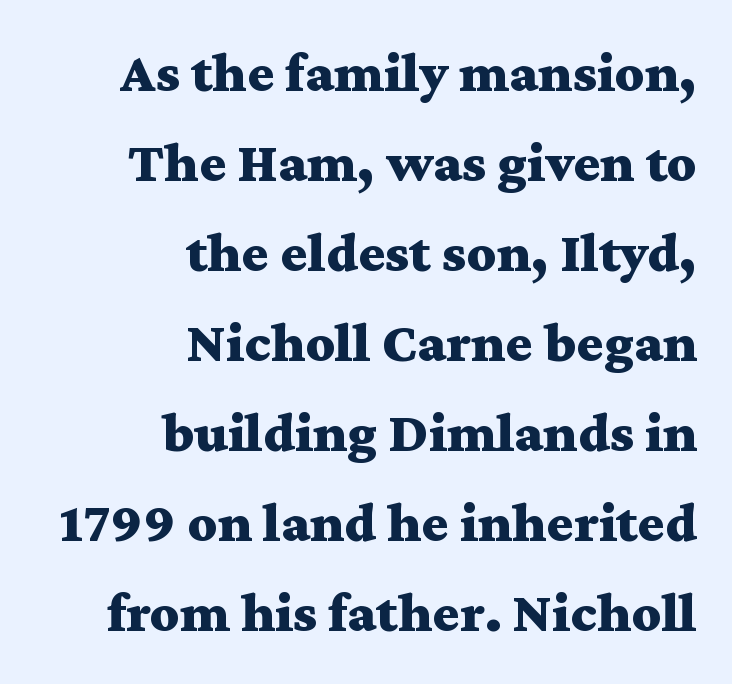
Notice how descenders clear the ascenders below comfortably — that's standard leading. You could not count columns in this text — the font is proportionally spaced. Decoration check: the copy has no underline. Horizontally, the lines are justified to the trailing edge only.
